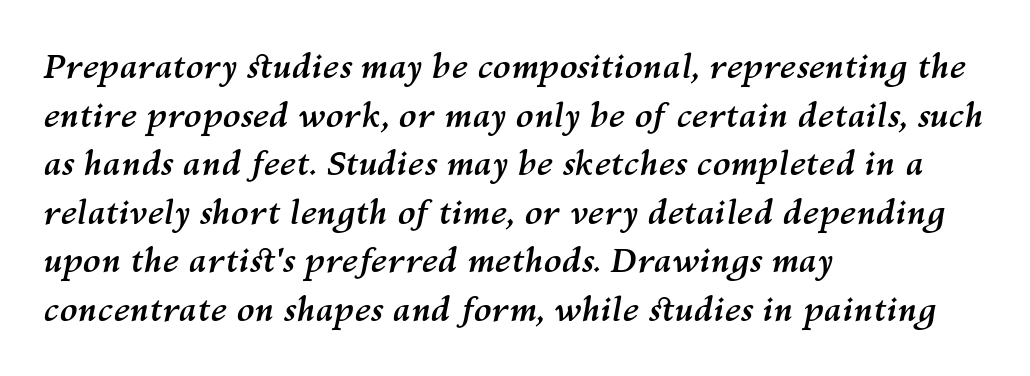
Q: Is the text bold? A: Yes.
Q: Is the text italic (slanted)? A: Yes, it leans right by about 10 degrees.
Q: Is the text underlined? A: No.
Q: How is the paragraph aligned? A: Left-aligned.
Q: Is the spacing between letters normal or unusually wide? A: Normal.
Q: Is the spacing between lines tight, normal or loose? A: Normal.
Q: Width (condensed, normal, or wide)? A: Normal.
Q: Stroke contrast? A: Medium.
Q: x-height? A: Medium.
Q: Monospaced? A: No.
